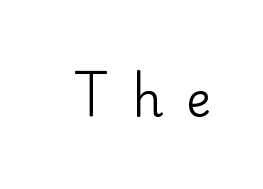
The image shows 47 px regular-weight serif type, upright; set unusually wide letter spacing (+0.5 em), not underlined; low stroke contrast and a small x-height.
